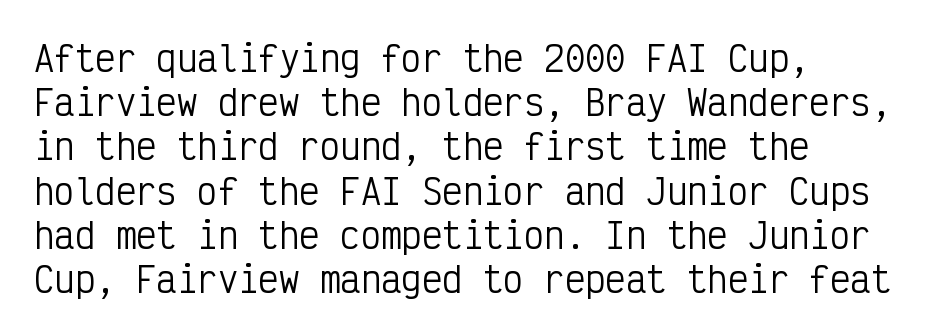
Default kerning and tracking; the words read as compact shapes. No word sits above an underline. The letters look calm and open, with moderate or lighter stems. The letters carry no serifs — their stems end cleanly without finishing strokes. Is this a fixed-width face? Yes — each glyph sits in an identical cell.
